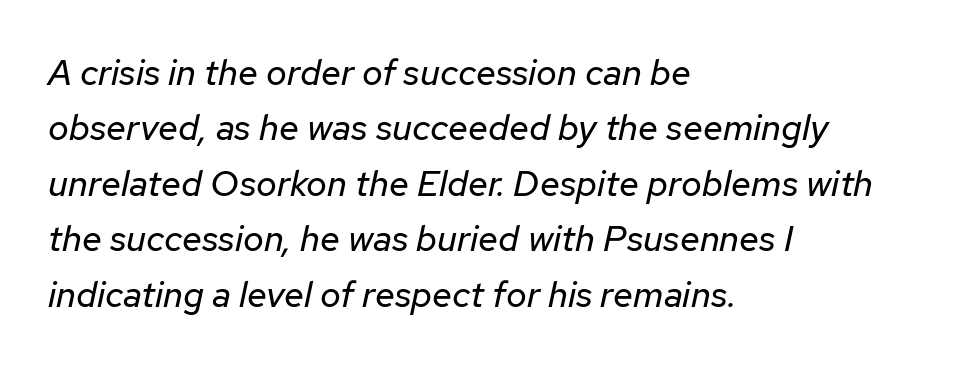
A typesetter would call this leading conventional body-copy spacing. There is no visible air inserted between adjacent glyphs. The letters are slanted; this is an italic face. Does the copy run flush right? No — it runs flush left. Unbolded letterforms with no extra heft. The passage shown is typed in a proportional face where columns would drift.
